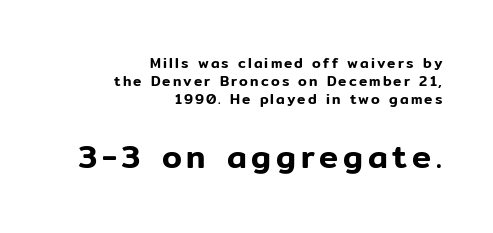
Q: Is the text italic (slanted)? A: No, it is upright.
Q: Is the typeface a serif or a sans-serif typeface? A: Sans-serif.
Q: Is the text underlined? A: No.
Q: How is the paragraph aligned? A: Right-aligned.
Q: Is the spacing between lines tight, normal or loose? A: Normal.
Q: Which block of text is set in a larger size, the first (top) or the second (bottom)? A: The second (bottom) one.
Q: Width (condensed, normal, or wide)? A: Normal.
Q: Stroke contrast? A: Low.
Q: x-height? A: Medium.
Q: Monospaced? A: No.
